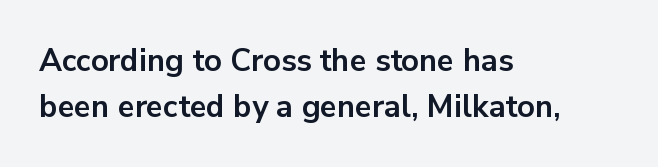
Q: Is the text bold? A: Yes.
Q: Is the text italic (slanted)? A: No, it is upright.
Q: Is the typeface a serif or a sans-serif typeface? A: Sans-serif.
Q: Is the text underlined? A: No.
Q: How is the paragraph aligned? A: Left-aligned.
Q: Is the spacing between letters normal or unusually wide? A: Normal.
Q: Is the spacing between lines tight, normal or loose? A: Normal.
Q: Width (condensed, normal, or wide)? A: Normal.
Q: Stroke contrast? A: Low.
Q: x-height? A: Medium.
Q: Monospaced? A: No.
